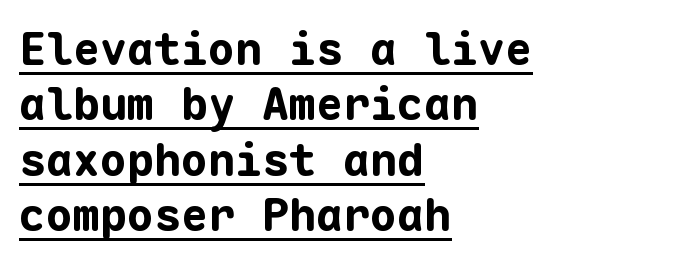
The image shows 45 px bold sans-serif type, upright, monospaced; set left-aligned, line spacing 1.23x, normal letter spacing, underlined; low stroke contrast and a medium x-height.
